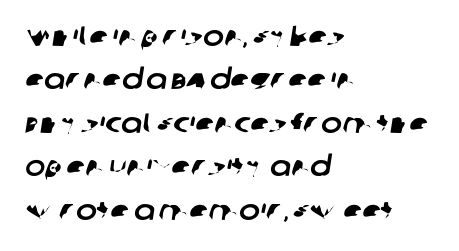
Between one letter and the next there's only the usual sliver of space. Evenly set lines give the paragraph a standard silhouette. Decoration check: the copy has no underline. Notice how the passage keeps a crisp vertical edge on the left only. Do the characters align in a grid? No, the font is proportional. Classification — sans serif.
